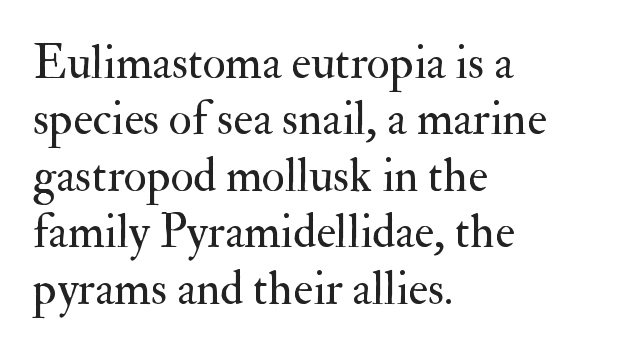
Q: Is the text bold? A: No.
Q: Is the text italic (slanted)? A: No, it is upright.
Q: Is the typeface a serif or a sans-serif typeface? A: Serif.
Q: Is the text underlined? A: No.
Q: How is the paragraph aligned? A: Left-aligned.
Q: Is the spacing between letters normal or unusually wide? A: Normal.
Q: Width (condensed, normal, or wide)? A: Normal.
Q: Stroke contrast? A: Medium.
Q: x-height? A: Small.
Q: Monospaced? A: No.
